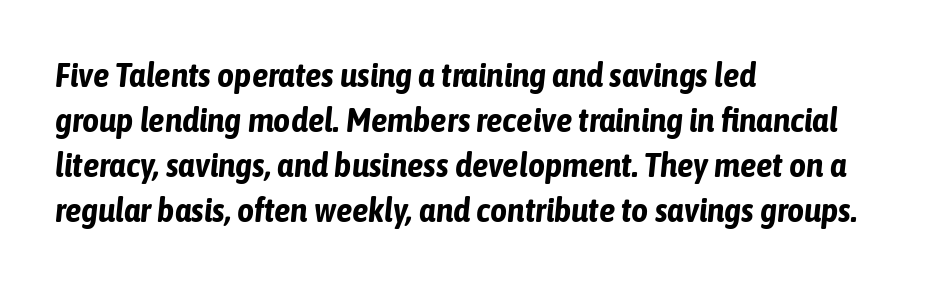
{"italic": "yes", "lean": "right", "slant_degrees": 6, "bold": "yes", "weight": "bold", "width": "condensed", "stroke_contrast": "low", "x_height": "medium", "monospaced": "no", "underline": "no", "align": "left", "line_spacing": "normal", "line_spacing_ratio": 1.36, "letter_spacing": "normal", "letter_spacing_em": 0.0, "glyph_px": 33}
